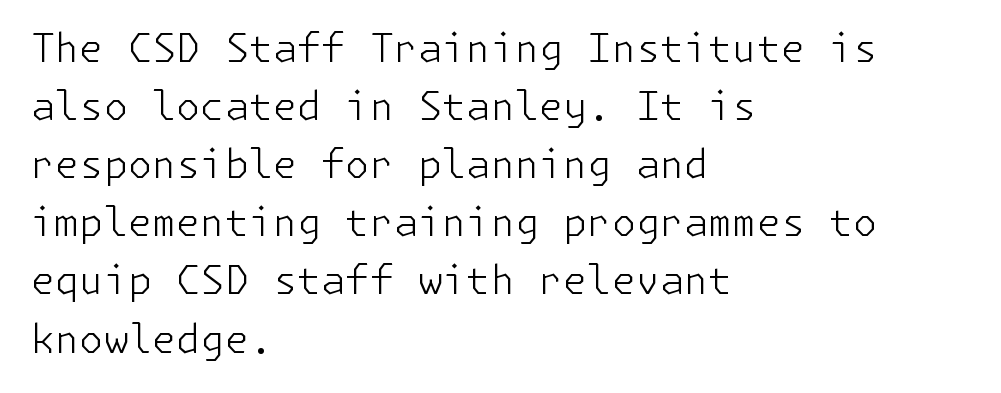
The image shows 39 px light sans-serif type, upright; set left-aligned, normal line spacing (1.49x), normal letter spacing, not underlined; low stroke contrast and a medium x-height.
